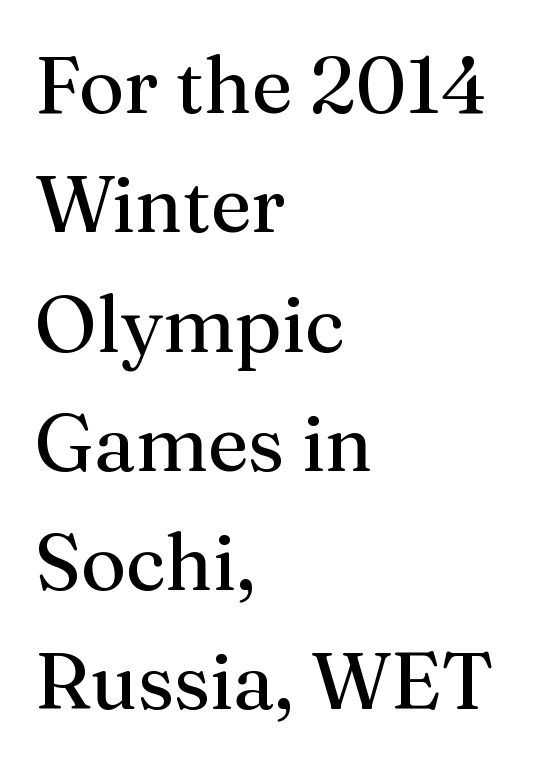
Q: Is the text bold? A: No.
Q: Is the text italic (slanted)? A: No, it is upright.
Q: Is the typeface a serif or a sans-serif typeface? A: Serif.
Q: Is the text underlined? A: No.
Q: How is the paragraph aligned? A: Left-aligned.
Q: Is the spacing between letters normal or unusually wide? A: Normal.
Q: Is the spacing between lines tight, normal or loose? A: Normal.
Q: Width (condensed, normal, or wide)? A: Normal.
Q: Stroke contrast? A: Medium.
Q: x-height? A: Medium.
Q: Monospaced? A: No.
